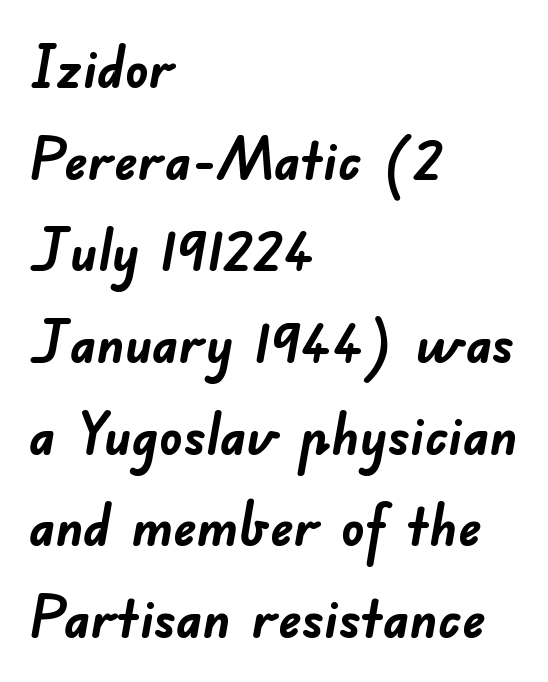
{"serif": "no", "bold": "yes", "weight": "semibold", "width": "normal", "stroke_contrast": "low", "x_height": "small", "monospaced": "no", "underline": "no", "align": "left", "line_spacing": "normal", "line_spacing_ratio": 1.58, "letter_spacing": "normal", "letter_spacing_em": 0.0, "glyph_px": 58}
